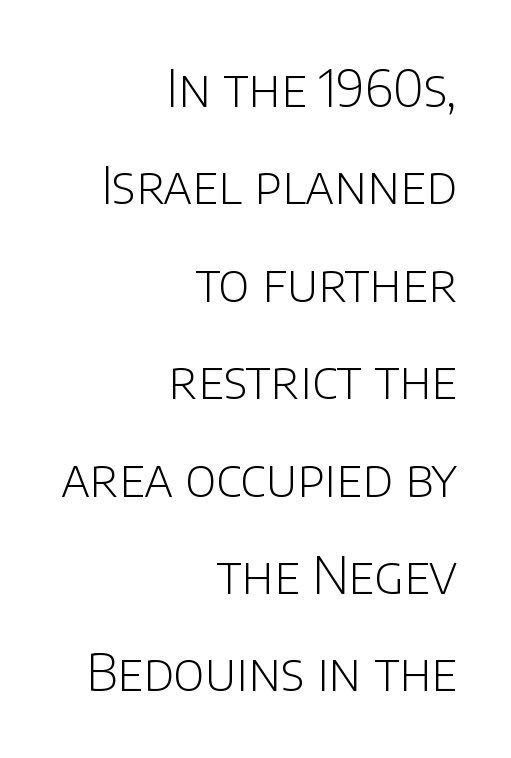
Only glyphs here, with clear space below each row. Reading down the block, your eye finds every line finishing at a fixed right position. No letter is thick-stroked: the sample isn't bold. Vertically, the passage feels expansive, rows floating well apart. You could not count columns in this text — the font is proportionally spaced.
